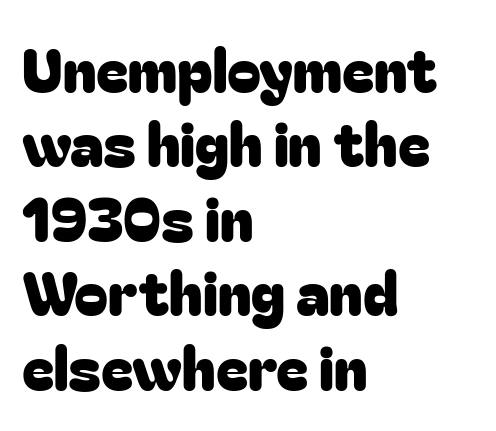
The image shows 61 px sans-serif type, upright; set left-aligned, line spacing 1.22x, normal letter spacing, not underlined; low stroke contrast and a medium x-height.
